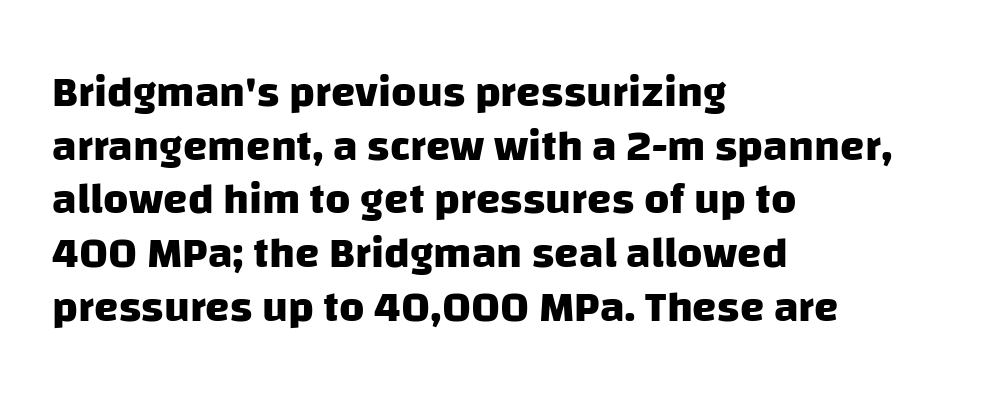
The image shows 44 px heavy sans-serif type; set left-aligned, line spacing 1.22x, normal letter spacing, not underlined; low stroke contrast and a large x-height.
